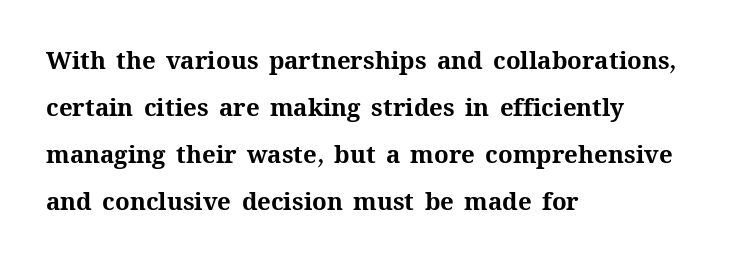
{"italic": "no", "bold": "yes", "underline": "no", "align": "left", "line_spacing": "loose", "line_spacing_ratio": 1.96, "letter_spacing": "normal", "letter_spacing_em": 0.0, "glyph_px": 24}
